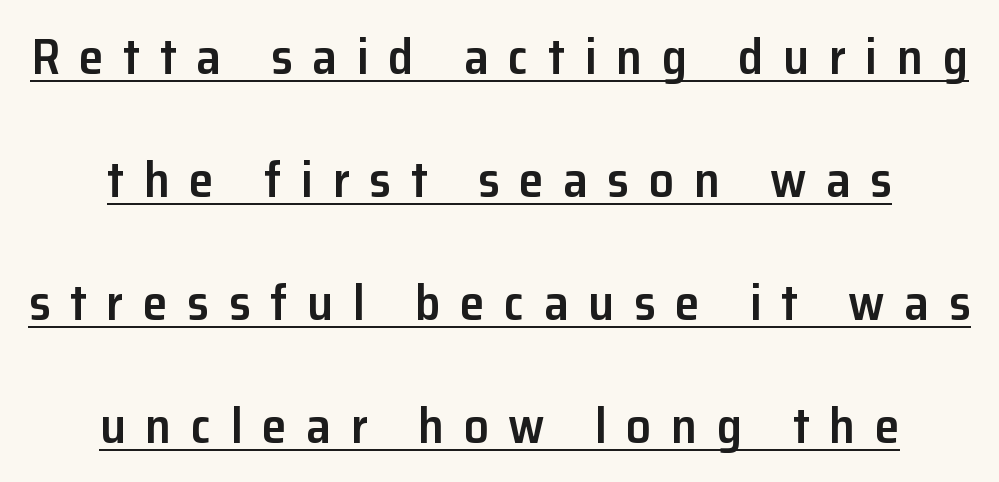
The image shows 50 px semibold sans-serif type, upright; set centered, loose line spacing (2.46x), unusually wide letter spacing (+0.39 em), underlined; low stroke contrast and a medium x-height.
